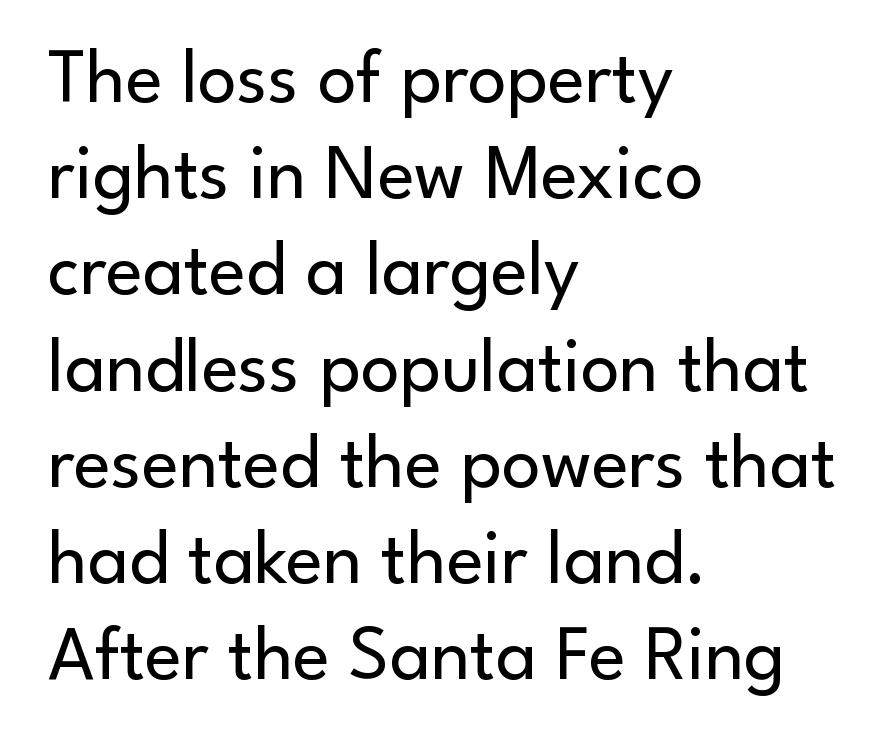
{"serif": "no", "italic": "no", "bold": "no", "weight": "regular", "width": "normal", "stroke_contrast": "low", "x_height": "small", "monospaced": "no", "underline": "no", "align": "left", "line_spacing": "normal", "line_spacing_ratio": 1.25, "letter_spacing": "normal", "letter_spacing_em": 0.0, "glyph_px": 77}
